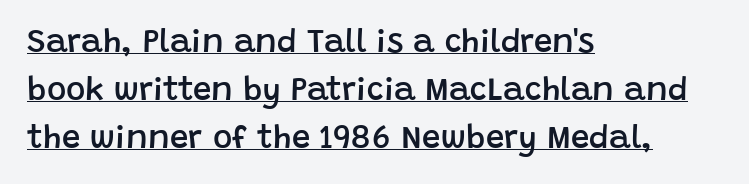
The typeface chosen for these lines omits serifs. Set as a demibold, roughly 600 on the weight scale. Italic? Not at all — the glyphs are vertical. A continuous stroke trails under the words, as in a hyperlink. Does the leading feel generous? No, just average. There is no visible air inserted between adjacent glyphs.
